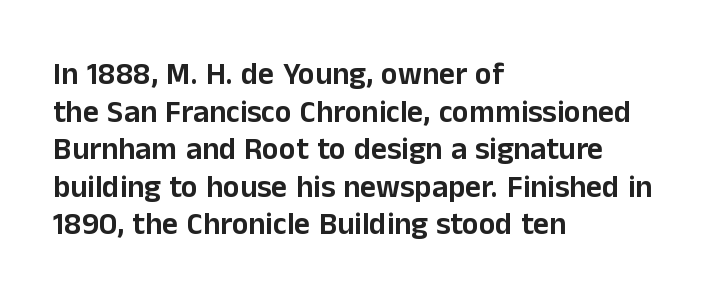
Q: Is the text italic (slanted)? A: No, it is upright.
Q: Is the typeface a serif or a sans-serif typeface? A: Sans-serif.
Q: Is the text underlined? A: No.
Q: How is the paragraph aligned? A: Left-aligned.
Q: Is the spacing between letters normal or unusually wide? A: Normal.
Q: Width (condensed, normal, or wide)? A: Normal.
Q: Stroke contrast? A: Low.
Q: x-height? A: Medium.
Q: Monospaced? A: No.
